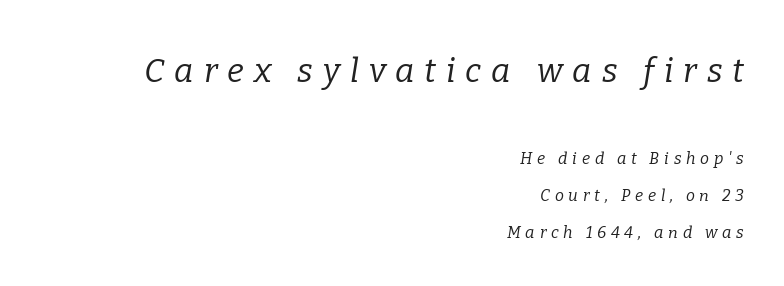
The image shows 33 px regular-weight serif type, italic (leaning right); set right-aligned, loose line spacing (2.32x), unusually wide letter spacing (+0.3 em), not underlined; the first (top) block is 2.06x larger; low stroke contrast and a medium x-height.
